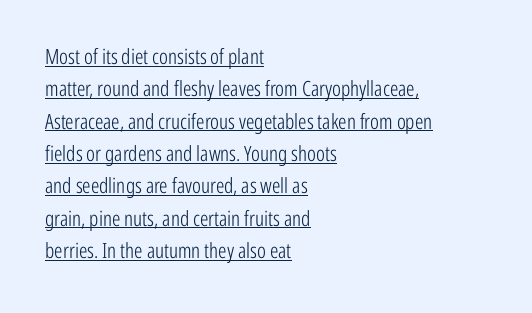
This is underlined copy, the kind a proofreader might mark for attention. The characters are drawn with everyday or finer stroke widths. What stands out about the letter spacing? Nothing — it is the standard amount. These lines sit exactly where default settings would place them. The ragged edge is on the right, which tells us the setting is flush left. Posture: upright roman.
